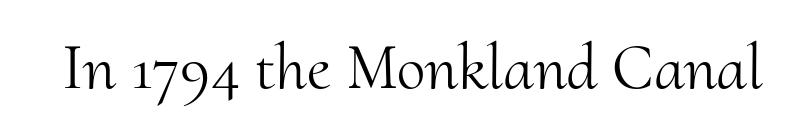
Vertical stems look standard width or narrower in stroke. Quick note: not italic, upright. The area under the type is left untouched. The passage shown is typeset with a serif family. The type is set solid horizontally, with unmodified tracking.
